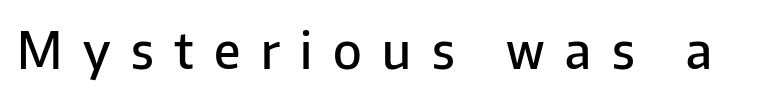
The image shows 50 px semibold sans-serif type, upright; set unusually wide letter spacing (+0.41 em), not underlined; low stroke contrast and a medium x-height.
